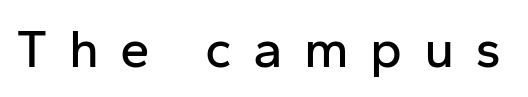
Q: Is the text italic (slanted)? A: No, it is upright.
Q: Is the typeface a serif or a sans-serif typeface? A: Sans-serif.
Q: Is the text underlined? A: No.
Q: Is the spacing between letters normal or unusually wide? A: Unusually wide.
Q: Width (condensed, normal, or wide)? A: Normal.
Q: Stroke contrast? A: Low.
Q: x-height? A: Medium.
Q: Monospaced? A: No.
